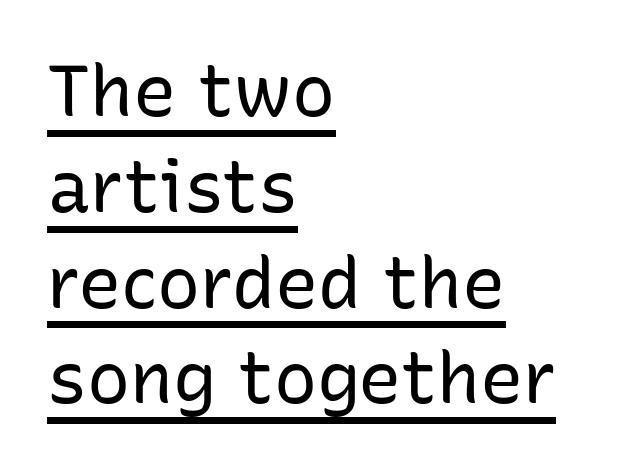
{"serif": "no", "italic": "no", "bold": "no", "weight": "regular", "width": "normal", "stroke_contrast": "low", "x_height": "medium", "monospaced": "no", "underline": "yes", "align": "left", "line_spacing": "normal", "line_spacing_ratio": 1.33, "letter_spacing": "normal", "letter_spacing_em": 0.0, "glyph_px": 72}
